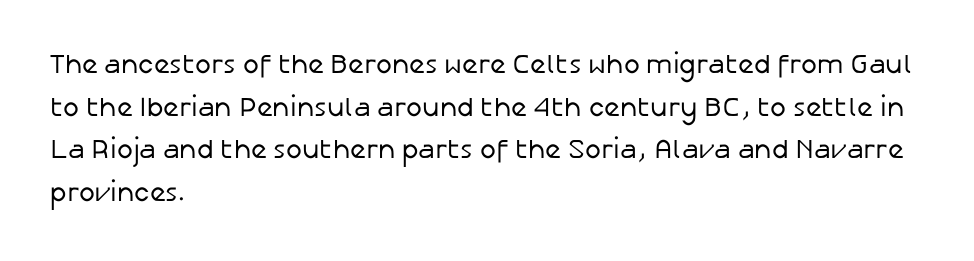
{"italic": "no", "bold": "no", "underline": "no", "align": "left", "line_spacing": "normal", "line_spacing_ratio": 1.58, "letter_spacing": "normal", "letter_spacing_em": 0.0, "glyph_px": 27}
